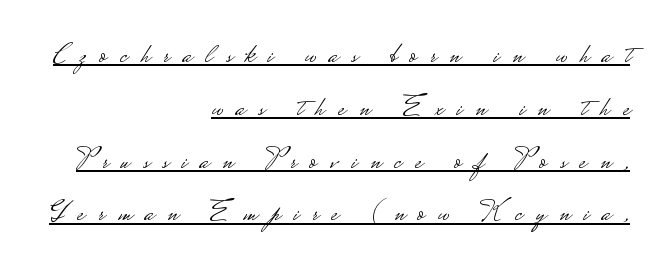
{"serif": "no", "bold": "no", "weight": "light", "width": "wide", "stroke_contrast": "low", "monospaced": "no", "underline": "yes", "align": "right", "line_spacing_ratio": 1.82, "letter_spacing": "wide", "letter_spacing_em": 0.46, "glyph_px": 29}
